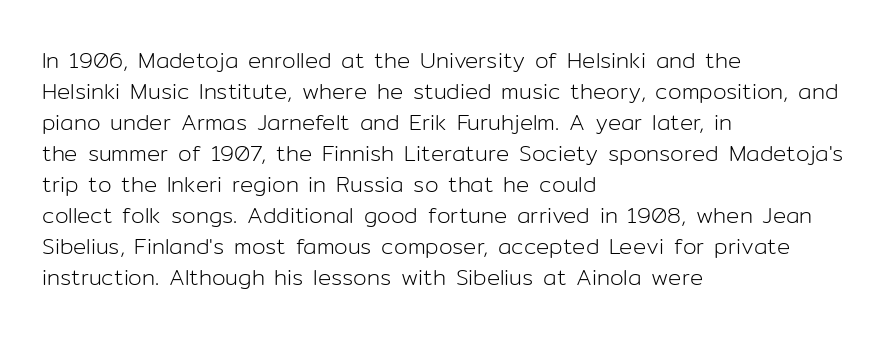
{"italic": "no", "bold": "no", "underline": "no", "align": "left", "line_spacing": "normal", "line_spacing_ratio": 1.41, "letter_spacing": "normal", "letter_spacing_em": 0.0, "glyph_px": 22}
